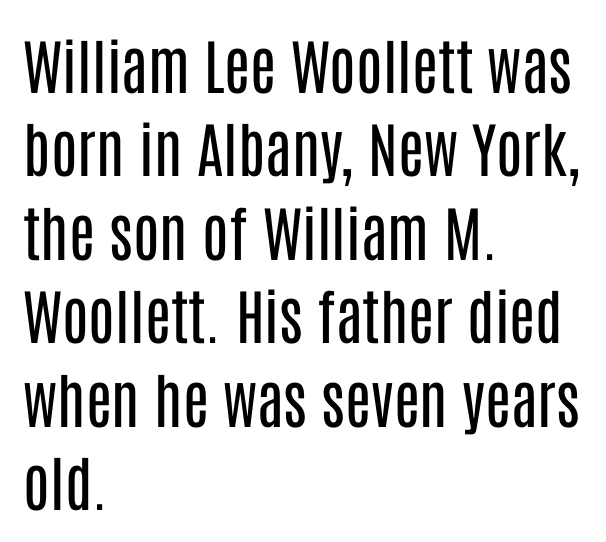
Q: Is the text bold? A: No.
Q: Is the text italic (slanted)? A: No, it is upright.
Q: Is the typeface a serif or a sans-serif typeface? A: Sans-serif.
Q: Is the text underlined? A: No.
Q: How is the paragraph aligned? A: Left-aligned.
Q: Is the spacing between letters normal or unusually wide? A: Normal.
Q: Is the spacing between lines tight, normal or loose? A: Normal.
Q: Width (condensed, normal, or wide)? A: Condensed.
Q: Stroke contrast? A: Low.
Q: x-height? A: Large.
Q: Monospaced? A: No.
